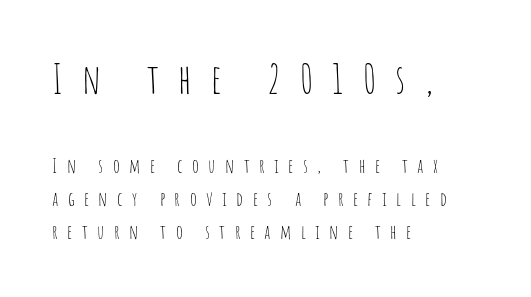
The passage shown stacks its lines at a standard gap. The ragged edge is on the right, which tells us the setting is flush left. Inter-character spacing is expanded well beyond the font's built-in metrics. The passage shown begins with its larger block and ends with its smaller one.
